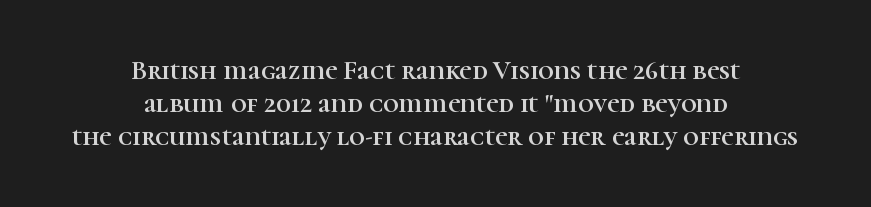
Q: Is the text italic (slanted)? A: No, it is upright.
Q: Is the text underlined? A: No.
Q: How is the paragraph aligned? A: Centered.
Q: Is the spacing between letters normal or unusually wide? A: Normal.
